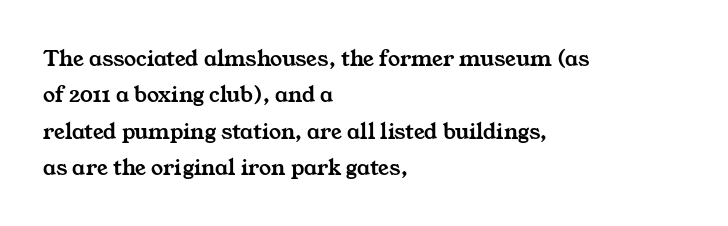
Q: Is the text underlined? A: No.
Q: How is the paragraph aligned? A: Left-aligned.
Q: Is the spacing between letters normal or unusually wide? A: Normal.
Q: Is the spacing between lines tight, normal or loose? A: Normal.
